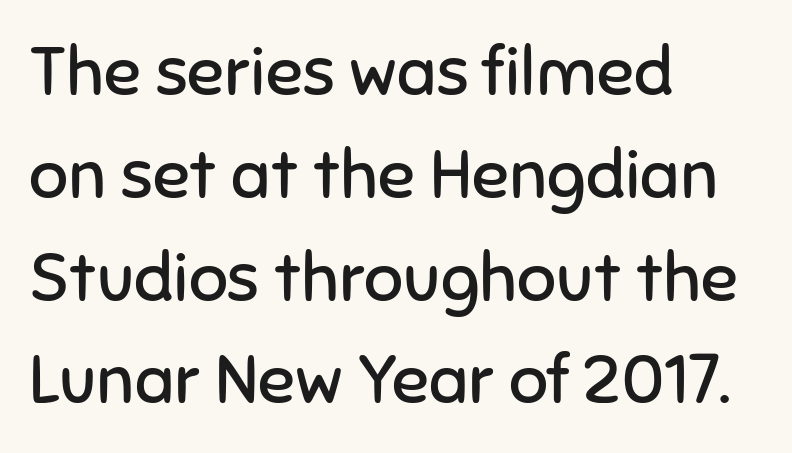
{"serif": "no", "italic": "no", "bold": "no", "weight": "regular", "width": "normal", "stroke_contrast": "low", "x_height": "medium", "monospaced": "no", "underline": "no", "align": "left", "line_spacing": "normal", "line_spacing_ratio": 1.49, "letter_spacing": "normal", "letter_spacing_em": 0.0, "glyph_px": 69}
